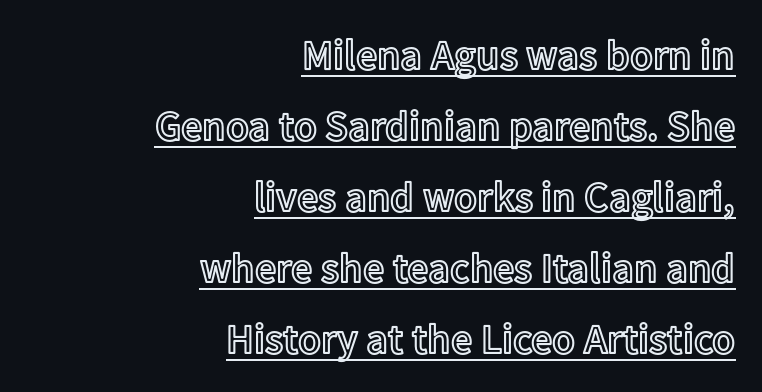
Nothing unusual about the tracking: characters are spaced as the font intends. What decoration does the sample have? An underline. Vertical spacing — default. Each letter keeps its own natural width here, so spacing adapts to shape. You can tell it's not italic because the verticals are truly vertical.
